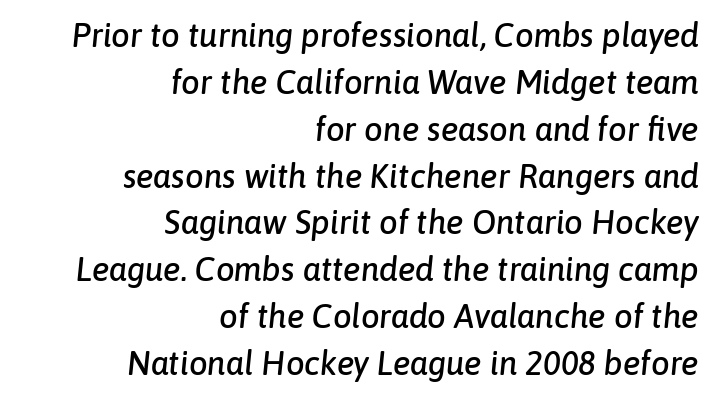
{"italic": "yes", "lean": "right", "slant_degrees": 6, "width": "normal", "stroke_contrast": "low", "x_height": "medium", "monospaced": "no", "underline": "no", "align": "right", "line_spacing": "normal", "line_spacing_ratio": 1.42, "letter_spacing": "normal", "letter_spacing_em": 0.0, "glyph_px": 33}
